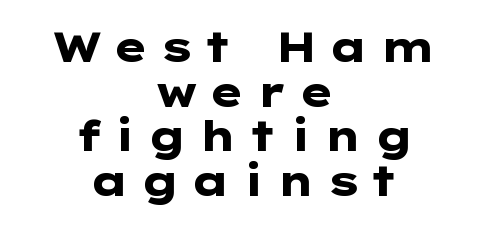
The image shows 42 px heavy, wide sans-serif type, upright; set centered, tight line spacing (1.06x), unusually wide letter spacing (+0.25 em), not underlined; low stroke contrast and a medium x-height.
